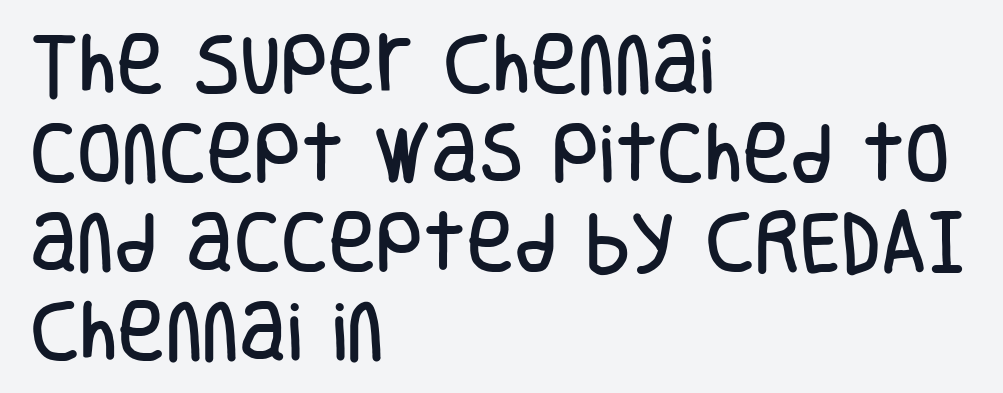
Q: Is the text italic (slanted)? A: No, it is upright.
Q: Is the typeface a serif or a sans-serif typeface? A: Sans-serif.
Q: Is the text underlined? A: No.
Q: How is the paragraph aligned? A: Left-aligned.
Q: Is the spacing between letters normal or unusually wide? A: Normal.
Q: Is the spacing between lines tight, normal or loose? A: Normal.
Q: Width (condensed, normal, or wide)? A: Condensed.
Q: Stroke contrast? A: Low.
Q: x-height? A: Large.
Q: Monospaced? A: No.
